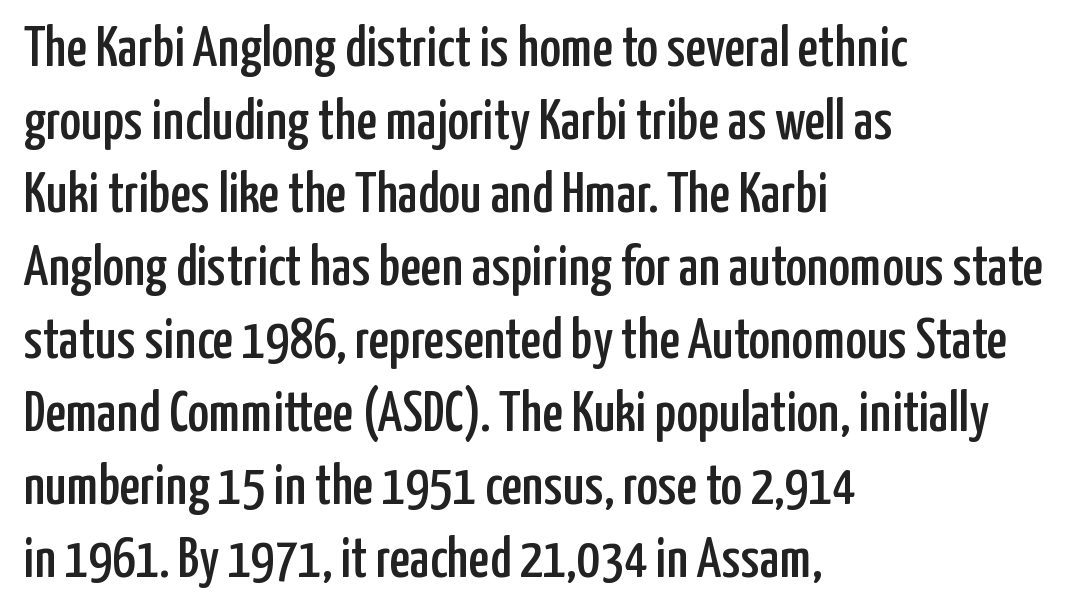
The image shows 57 px condensed sans-serif type, upright; set left-aligned, normal line spacing (1.28x), normal letter spacing, not underlined; low stroke contrast and a medium x-height.
